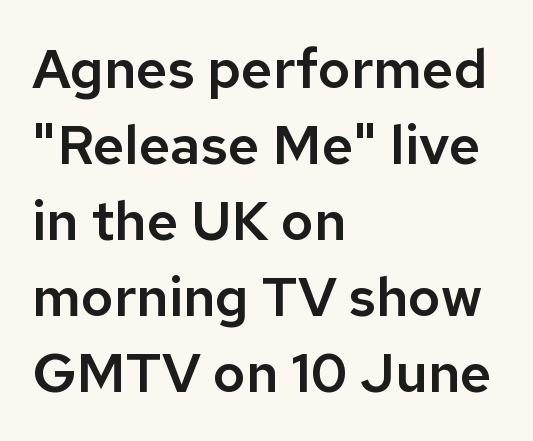
Q: Is the text italic (slanted)? A: No, it is upright.
Q: Is the typeface a serif or a sans-serif typeface? A: Sans-serif.
Q: Is the text underlined? A: No.
Q: How is the paragraph aligned? A: Left-aligned.
Q: Is the spacing between letters normal or unusually wide? A: Normal.
Q: Is the spacing between lines tight, normal or loose? A: Normal.
Q: Width (condensed, normal, or wide)? A: Normal.
Q: Stroke contrast? A: Low.
Q: x-height? A: Medium.
Q: Monospaced? A: No.
